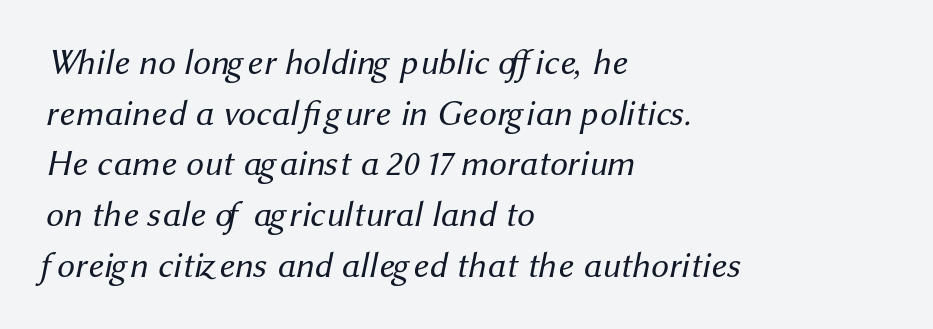
Interline gaps are of average width in this sample. The rendering keeps characters at their native spacing. Beneath every word, the page is bare. The face looks like a standard text weight, possibly lighter.
